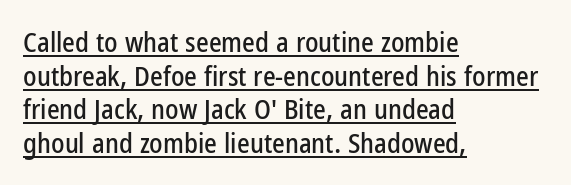
The image shows 27 px text type, upright; set left-aligned, normal line spacing (1.25x), normal letter spacing, underlined.
